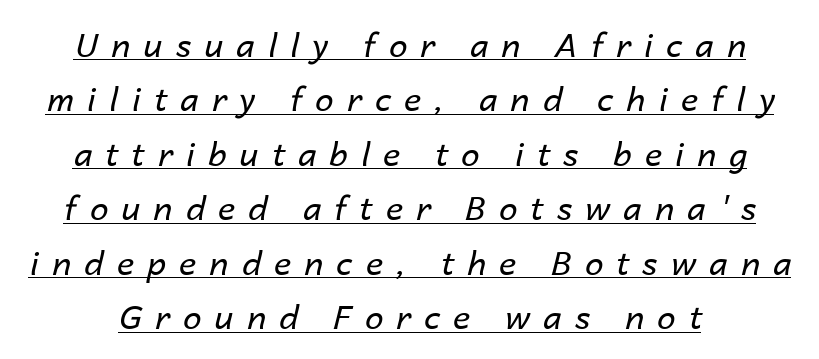
The strokes are not fattened; the text isn't bold. The text carries the slant typical of an italic or oblique font. Is this a fixed-width face? No — the glyphs have proportional, varying widths. Does a line run under the words? Yes, clearly.
